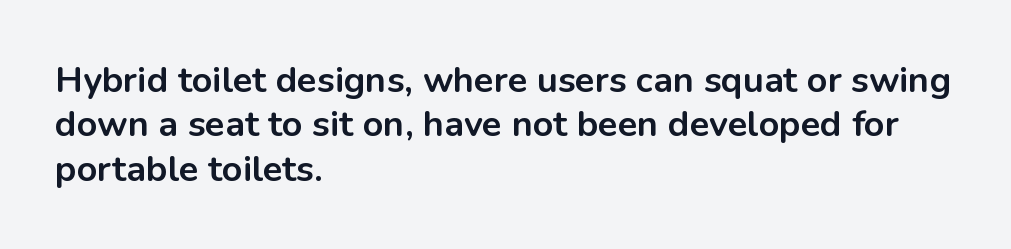
{"serif": "no", "italic": "no", "bold": "yes", "weight": "bold", "width": "normal", "stroke_contrast": "low", "x_height": "medium", "monospaced": "no", "underline": "no", "align": "left", "line_spacing_ratio": 1.23, "letter_spacing": "normal", "letter_spacing_em": 0.0, "glyph_px": 36}
